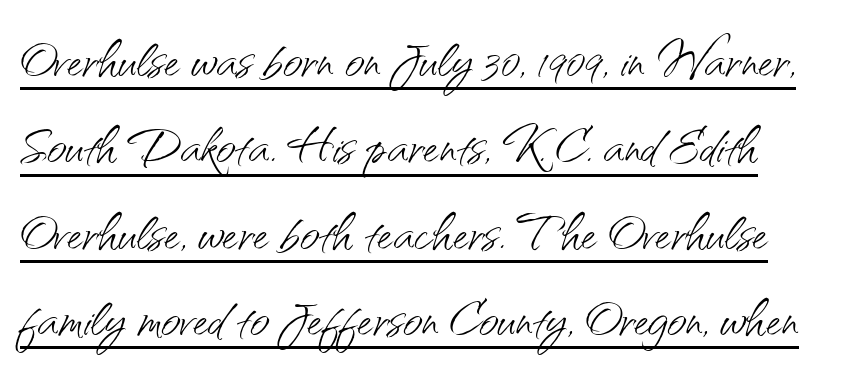
{"serif": "no", "bold": "no", "weight": "light", "width": "normal", "stroke_contrast": "medium", "x_height": "small", "monospaced": "no", "underline": "yes", "align": "left", "line_spacing": "normal", "line_spacing_ratio": 1.27, "letter_spacing": "normal", "letter_spacing_em": 0.0, "glyph_px": 68}
